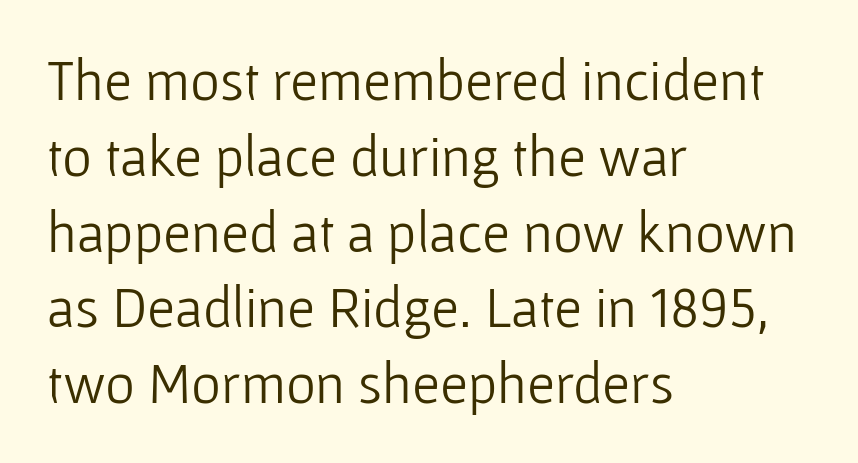
The image shows 57 px light sans-serif type, upright; set left-aligned, normal line spacing (1.33x), normal letter spacing, not underlined; low stroke contrast and a medium x-height.
